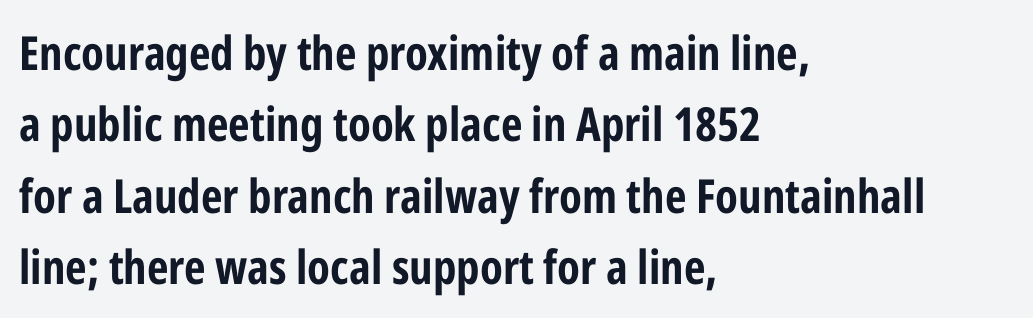
{"serif": "no", "italic": "no", "bold": "yes", "weight": "bold", "width": "condensed", "stroke_contrast": "low", "x_height": "medium", "monospaced": "no", "underline": "no", "align": "left", "line_spacing": "normal", "line_spacing_ratio": 1.52, "letter_spacing": "normal", "letter_spacing_em": 0.0, "glyph_px": 47}
